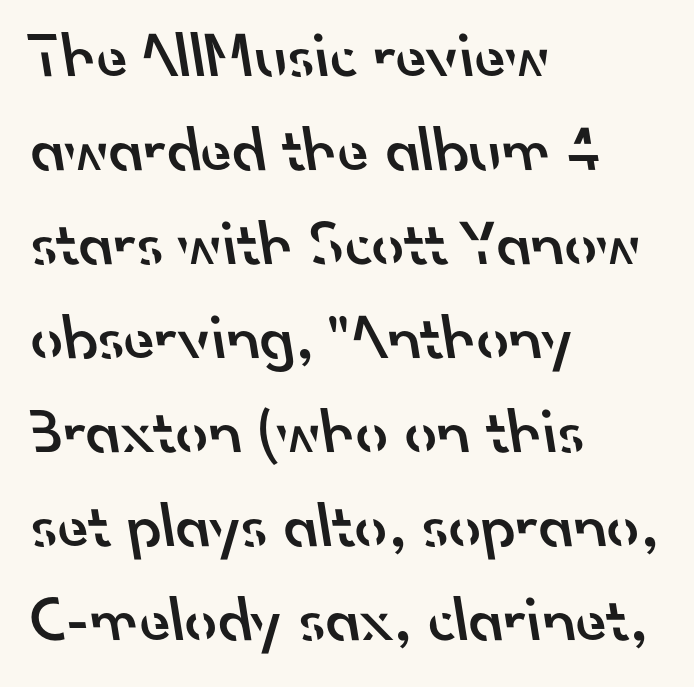
{"serif": "no", "bold": "semi", "weight": "semibold", "width": "normal", "stroke_contrast": "low", "x_height": "small", "monospaced": "no", "underline": "no", "align": "left", "line_spacing": "normal", "line_spacing_ratio": 1.47, "letter_spacing": "normal", "letter_spacing_em": 0.0, "glyph_px": 64}
